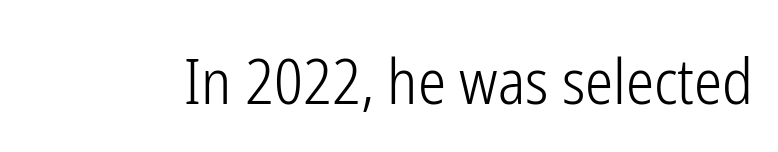
Q: Is the text bold? A: No.
Q: Is the text italic (slanted)? A: No, it is upright.
Q: Is the typeface a serif or a sans-serif typeface? A: Sans-serif.
Q: Is the text underlined? A: No.
Q: Is the spacing between letters normal or unusually wide? A: Normal.
Q: Width (condensed, normal, or wide)? A: Condensed.
Q: Stroke contrast? A: Low.
Q: x-height? A: Medium.
Q: Monospaced? A: No.
